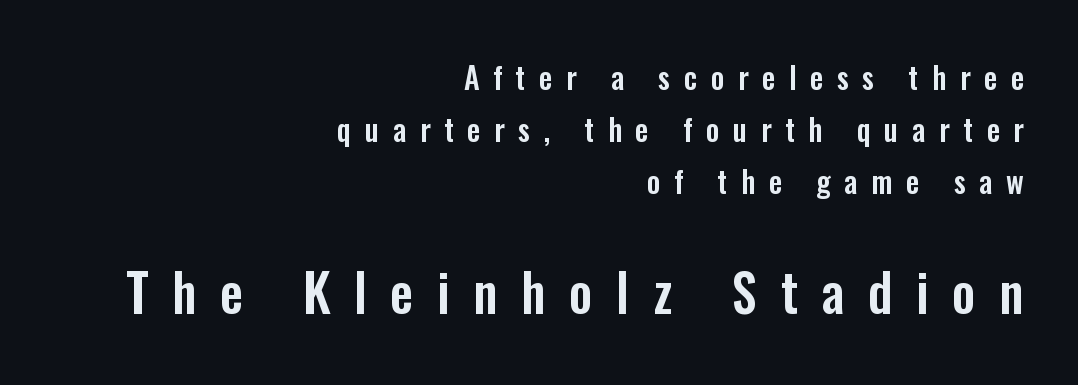
{"serif": "no", "italic": "no", "width": "condensed", "stroke_contrast": "low", "x_height": "medium", "monospaced": "no", "underline": "no", "align": "right", "line_spacing_ratio": 1.73, "letter_spacing": "wide", "letter_spacing_em": 0.45, "larger_block": "second", "size_ratio": 1.73, "glyph_px": 52}
